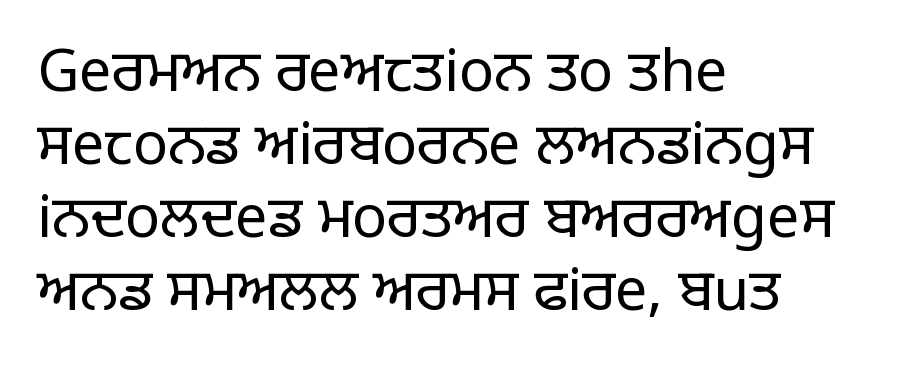
{"serif": "no", "italic": "no", "bold": "no", "weight": "regular", "width": "normal", "stroke_contrast": "low", "x_height": "large", "monospaced": "no", "underline": "no", "align": "left", "line_spacing": "normal", "line_spacing_ratio": 1.26, "letter_spacing": "normal", "letter_spacing_em": 0.0, "glyph_px": 58}
